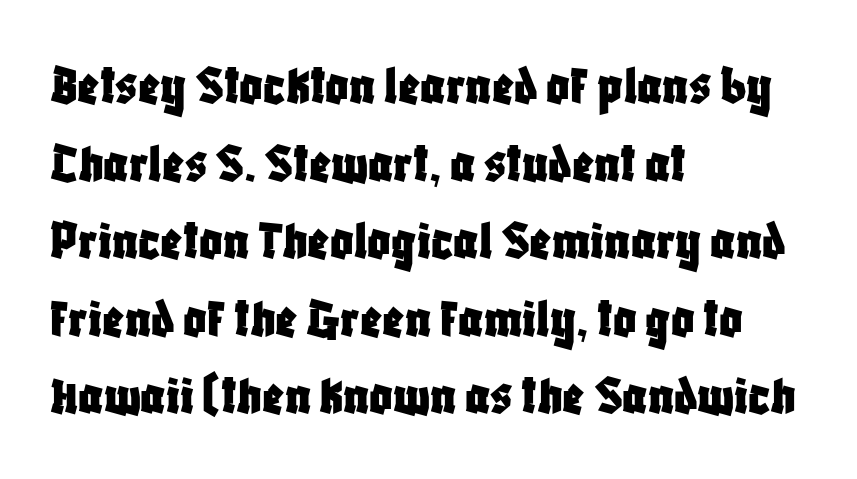
The image shows 57 px condensed sans-serif type, upright; set left-aligned, normal line spacing (1.36x), normal letter spacing, not underlined; low stroke contrast and a large x-height.
